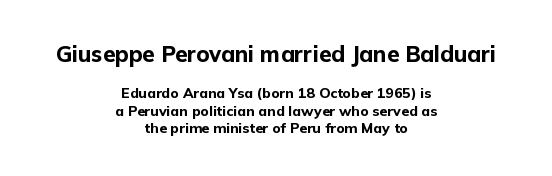
Q: Is the text bold? A: Yes.
Q: Is the text italic (slanted)? A: No, it is upright.
Q: Is the text underlined? A: No.
Q: How is the paragraph aligned? A: Centered.
Q: Is the spacing between letters normal or unusually wide? A: Normal.
Q: Which block of text is set in a larger size, the first (top) or the second (bottom)? A: The first (top) one.
